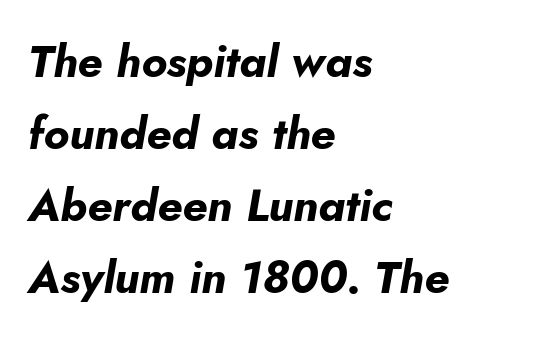
The image shows 45 px bold type, italic (leaning right); set left-aligned, normal line spacing (1.6x), normal letter spacing, not underlined; low stroke contrast and a small x-height.
